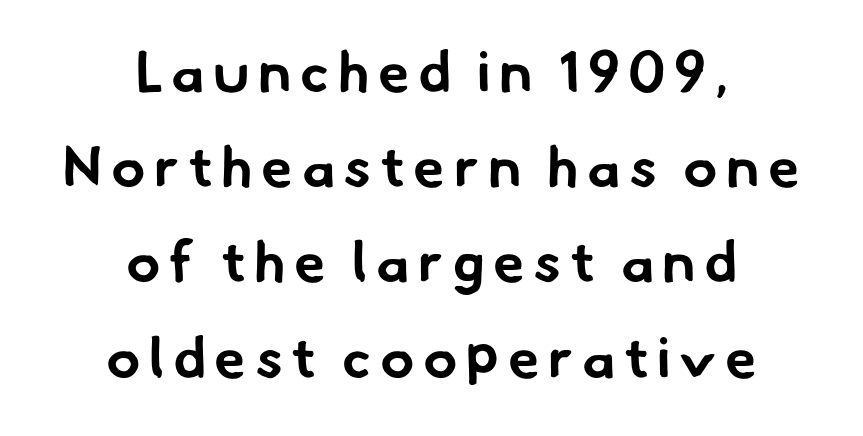
Q: Is the text bold? A: Yes.
Q: Is the typeface a serif or a sans-serif typeface? A: Sans-serif.
Q: Is the text underlined? A: No.
Q: How is the paragraph aligned? A: Centered.
Q: Is the spacing between lines tight, normal or loose? A: Normal.
Q: Width (condensed, normal, or wide)? A: Normal.
Q: Stroke contrast? A: Low.
Q: x-height? A: Small.
Q: Monospaced? A: No.
